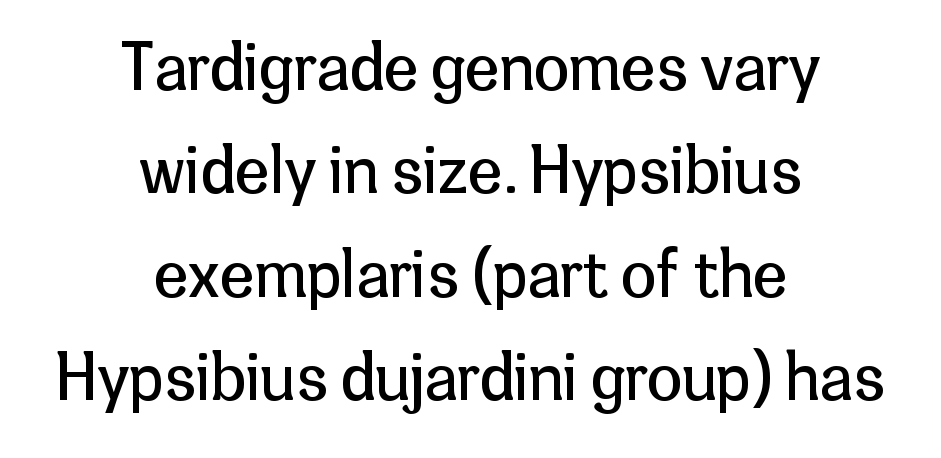
Q: Is the text bold? A: No.
Q: Is the text italic (slanted)? A: No, it is upright.
Q: Is the typeface a serif or a sans-serif typeface? A: Sans-serif.
Q: Is the text underlined? A: No.
Q: How is the paragraph aligned? A: Centered.
Q: Is the spacing between letters normal or unusually wide? A: Normal.
Q: Is the spacing between lines tight, normal or loose? A: Normal.
Q: Width (condensed, normal, or wide)? A: Normal.
Q: Stroke contrast? A: Low.
Q: x-height? A: Medium.
Q: Monospaced? A: No.
